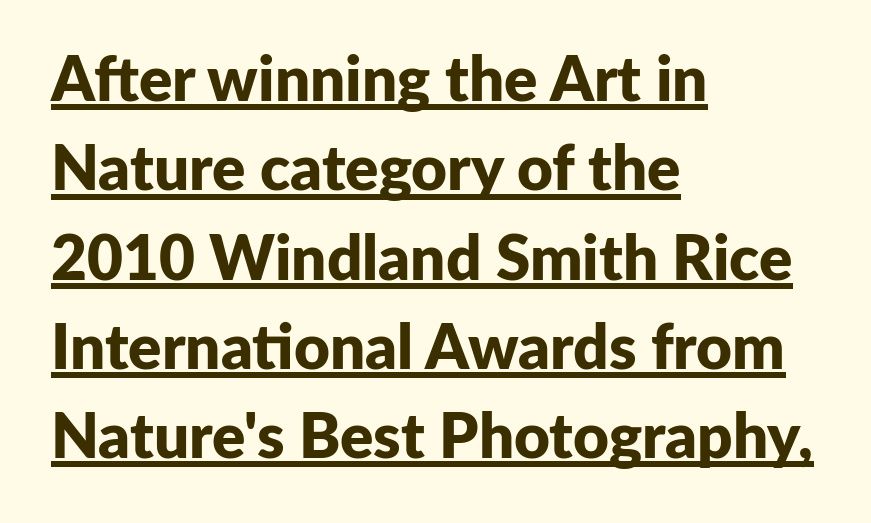
Q: Is the text bold? A: Yes.
Q: Is the text italic (slanted)? A: No, it is upright.
Q: Is the typeface a serif or a sans-serif typeface? A: Sans-serif.
Q: Is the text underlined? A: Yes.
Q: How is the paragraph aligned? A: Left-aligned.
Q: Is the spacing between letters normal or unusually wide? A: Normal.
Q: Is the spacing between lines tight, normal or loose? A: Normal.
Q: Width (condensed, normal, or wide)? A: Normal.
Q: Stroke contrast? A: Low.
Q: x-height? A: Medium.
Q: Monospaced? A: No.
